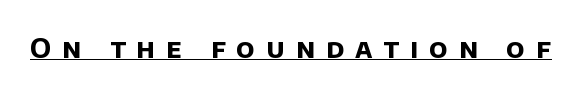
The image shows 27 px bold type; set unusually wide letter spacing (+0.41 em), underlined.
